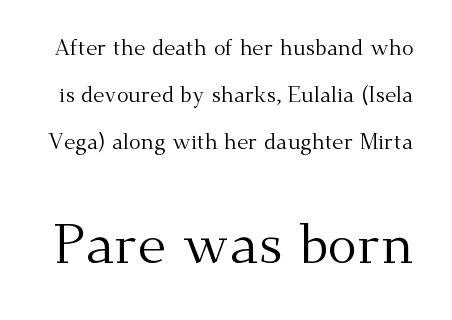
These lines stand farther apart than default settings would place them. Do the characters align in a grid? No, the font is proportional. Every stem runs plumb, perpendicular to the baseline. Here the second block reads like a headline and the first like body copy.
